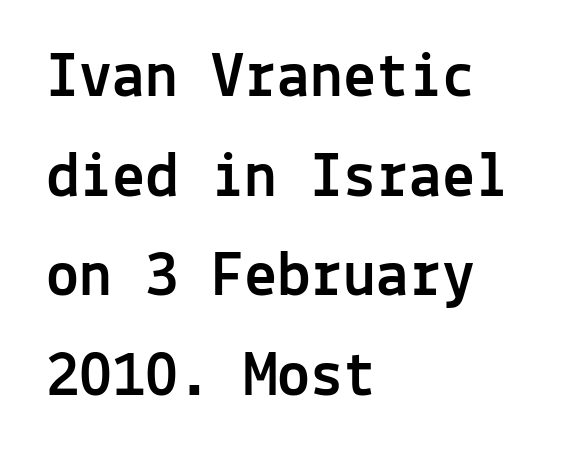
{"serif": "no", "italic": "no", "width": "normal", "x_height": "medium", "monospaced": "yes", "underline": "no", "align": "left", "line_spacing": "normal", "line_spacing_ratio": 1.51, "letter_spacing": "normal", "letter_spacing_em": 0.0, "glyph_px": 66}
